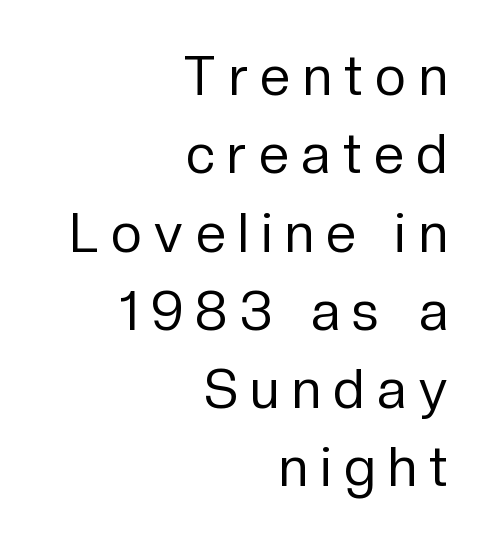
The horizontal fit of the characters is loose and conspicuously gappy. Notice how descenders clear the ascenders below comfortably — that's standard leading. Does the type have serifs? No, each stem ends abruptly. The foot of each line stays bare and open. No extra ink here — the face is not bold.
